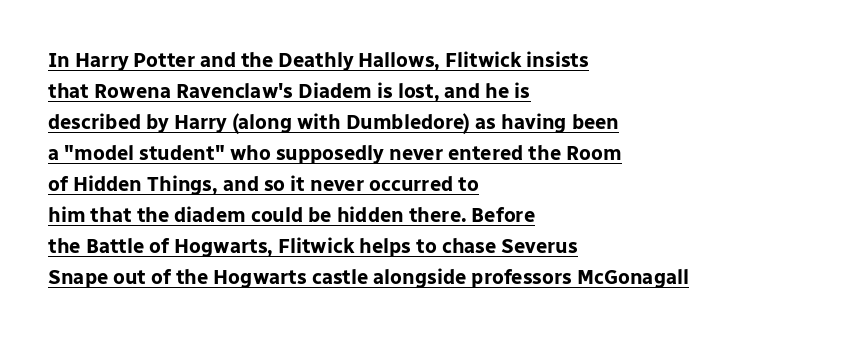
Q: Is the text bold? A: Yes.
Q: Is the text italic (slanted)? A: No, it is upright.
Q: Is the text underlined? A: Yes.
Q: How is the paragraph aligned? A: Left-aligned.
Q: Is the spacing between letters normal or unusually wide? A: Normal.
Q: Is the spacing between lines tight, normal or loose? A: Normal.
